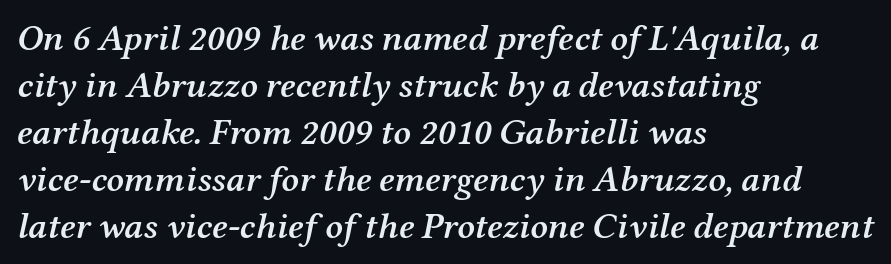
The image shows 37 px semibold serif type, italic (leaning right); set left-aligned, normal line spacing (1.27x), normal letter spacing, not underlined; medium stroke contrast and a medium x-height.
